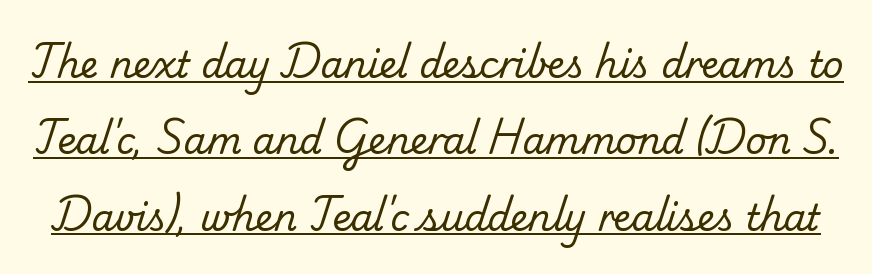
The image shows 36 px regular-weight serif type; set loose line spacing (2.12x), normal letter spacing, underlined; low stroke contrast and a small x-height.
